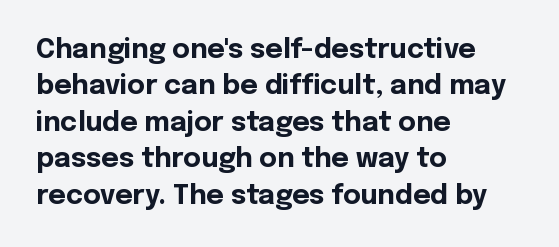
The lettering stays uniformly vertical, giving the passage a roman look. Letters rest on an invisible, unmarked baseline. This block has exactly the height ordinary leading produces. Spacing between characters is what you'd get straight out of the box. Notice how thick the strokes are: this is what a full bold looks like.
